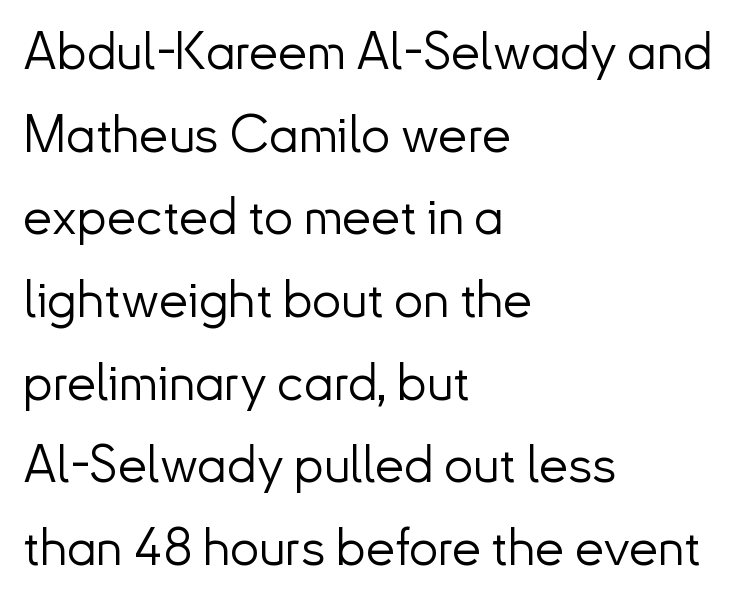
Q: Is the text bold? A: No.
Q: Is the text italic (slanted)? A: No, it is upright.
Q: Is the typeface a serif or a sans-serif typeface? A: Sans-serif.
Q: Is the text underlined? A: No.
Q: How is the paragraph aligned? A: Left-aligned.
Q: Is the spacing between letters normal or unusually wide? A: Normal.
Q: Is the spacing between lines tight, normal or loose? A: Normal.
Q: Width (condensed, normal, or wide)? A: Normal.
Q: Stroke contrast? A: Low.
Q: x-height? A: Small.
Q: Monospaced? A: No.
